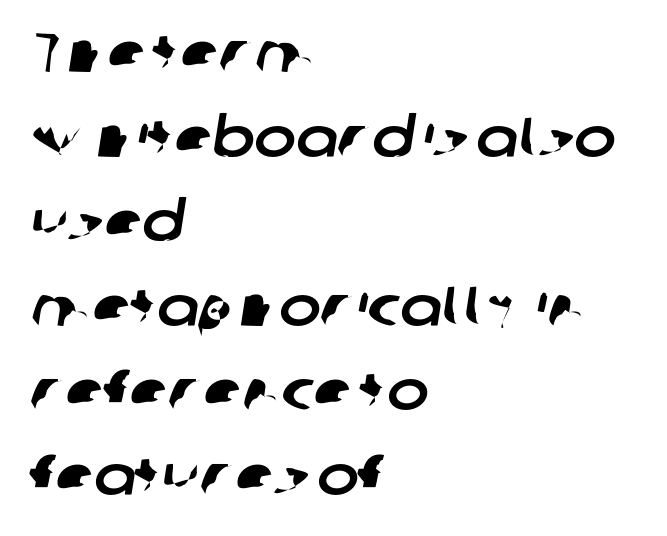
The image shows 56 px sans-serif type; set left-aligned, normal line spacing (1.51x), normal letter spacing, not underlined; low stroke contrast and a medium x-height.
